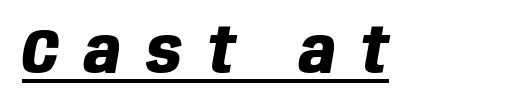
{"italic": "yes", "lean": "right", "slant_degrees": 10, "bold": "yes", "weight": "heavy", "width": "condensed", "stroke_contrast": "low", "x_height": "large", "monospaced": "no", "underline": "yes", "letter_spacing": "wide", "letter_spacing_em": 0.4, "glyph_px": 63}
